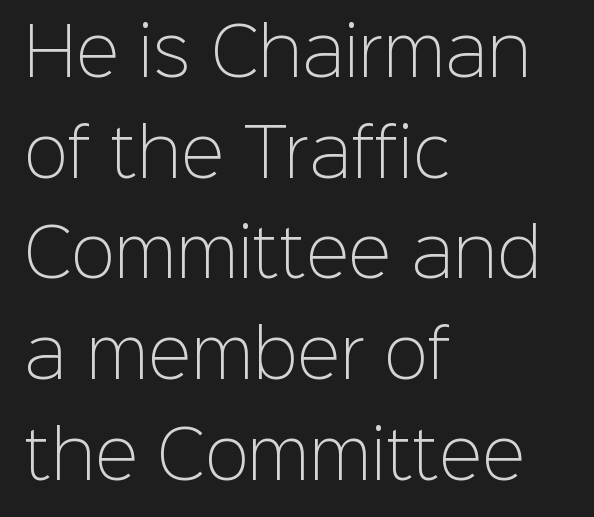
{"serif": "no", "italic": "no", "bold": "no", "weight": "light", "width": "normal", "stroke_contrast": "low", "x_height": "medium", "monospaced": "no", "underline": "no", "align": "left", "line_spacing": "normal", "line_spacing_ratio": 1.55, "letter_spacing": "normal", "letter_spacing_em": 0.0, "glyph_px": 65}
